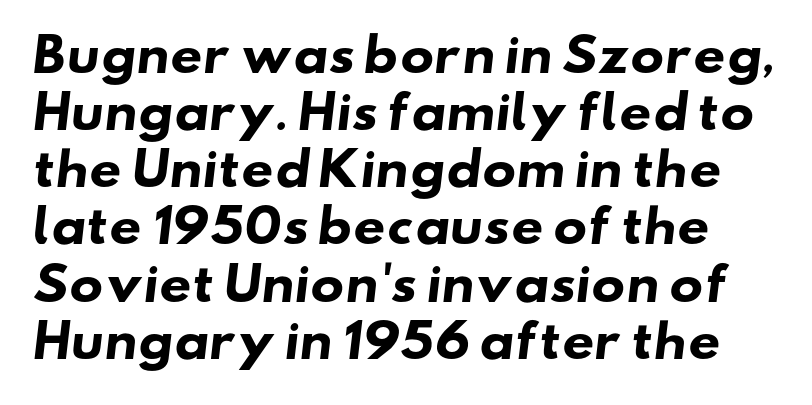
The image shows 45 px heavy, wide sans-serif type; set normal line spacing (1.27x), normal letter spacing, not underlined; low stroke contrast and a small x-height.
